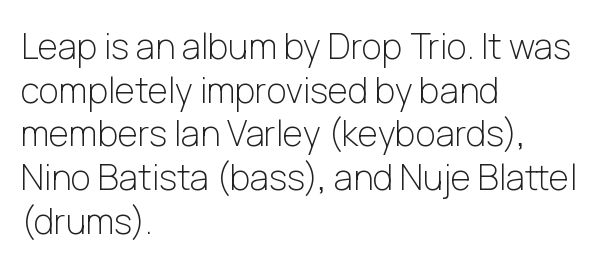
Q: Is the text bold? A: No.
Q: Is the text italic (slanted)? A: No, it is upright.
Q: Is the typeface a serif or a sans-serif typeface? A: Sans-serif.
Q: Is the text underlined? A: No.
Q: How is the paragraph aligned? A: Left-aligned.
Q: Is the spacing between letters normal or unusually wide? A: Normal.
Q: Is the spacing between lines tight, normal or loose? A: Normal.
Q: Width (condensed, normal, or wide)? A: Normal.
Q: Stroke contrast? A: Low.
Q: x-height? A: Medium.
Q: Monospaced? A: No.
